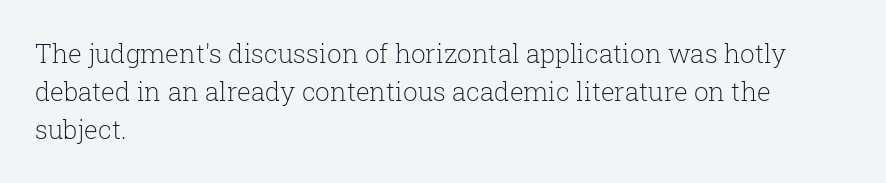
{"italic": "no", "bold": "no", "underline": "no", "align": "left", "line_spacing": "normal", "line_spacing_ratio": 1.47, "letter_spacing": "normal", "letter_spacing_em": 0.0, "glyph_px": 26}
